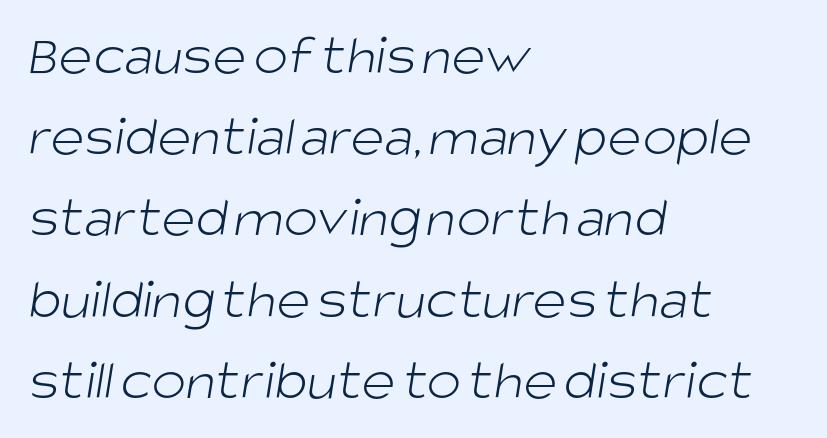
The image shows 58 px light sans-serif type; set left-aligned, normal line spacing (1.4x), normal letter spacing, not underlined; low stroke contrast and a large x-height.
